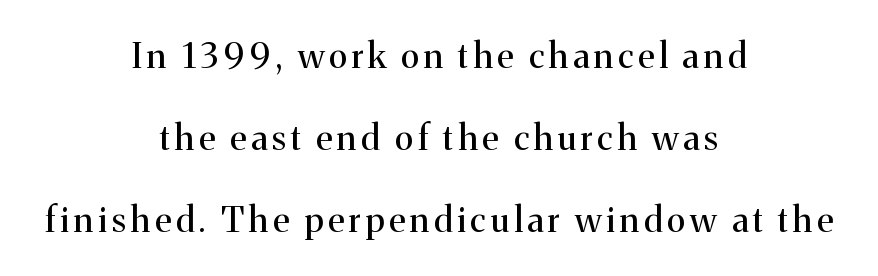
Q: Is the text bold? A: No.
Q: Is the text italic (slanted)? A: No, it is upright.
Q: Is the typeface a serif or a sans-serif typeface? A: Serif.
Q: Is the text underlined? A: No.
Q: How is the paragraph aligned? A: Centered.
Q: Is the spacing between lines tight, normal or loose? A: Loose.
Q: Width (condensed, normal, or wide)? A: Normal.
Q: Stroke contrast? A: Medium.
Q: x-height? A: Medium.
Q: Monospaced? A: No.
